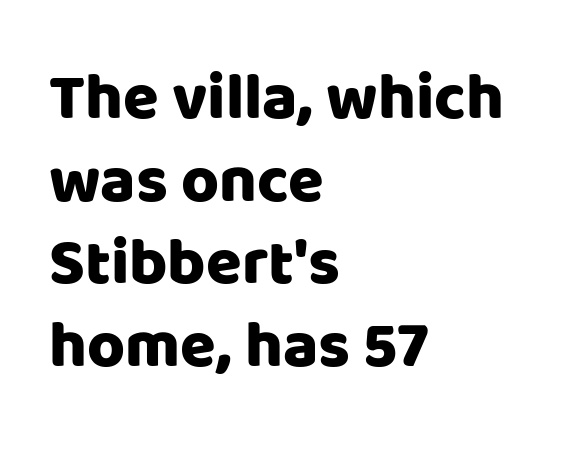
The image shows 65 px sans-serif type, upright; set left-aligned, normal line spacing (1.27x), normal letter spacing, not underlined; low stroke contrast and a large x-height.
